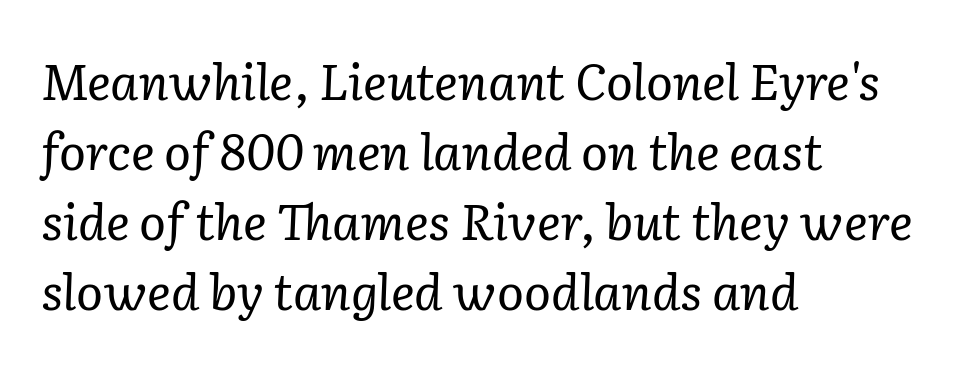
The image shows 50 px regular-weight serif type, italic (leaning right); set left-aligned, normal line spacing (1.4x), normal letter spacing, not underlined; low stroke contrast and a medium x-height.
